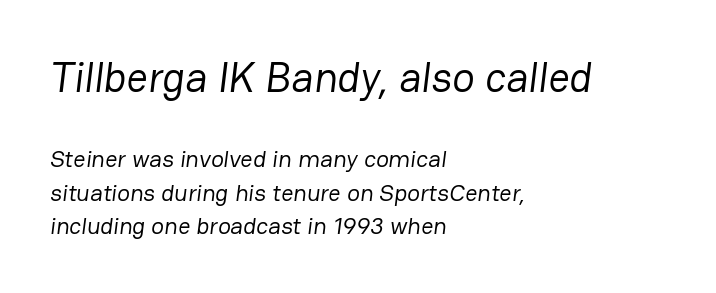
Q: Is the text bold? A: No.
Q: Is the typeface a serif or a sans-serif typeface? A: Sans-serif.
Q: Is the text underlined? A: No.
Q: How is the paragraph aligned? A: Left-aligned.
Q: Is the spacing between letters normal or unusually wide? A: Normal.
Q: Is the spacing between lines tight, normal or loose? A: Normal.
Q: Which block of text is set in a larger size, the first (top) or the second (bottom)? A: The first (top) one.
Q: Width (condensed, normal, or wide)? A: Normal.
Q: Stroke contrast? A: Low.
Q: x-height? A: Medium.
Q: Monospaced? A: No.
